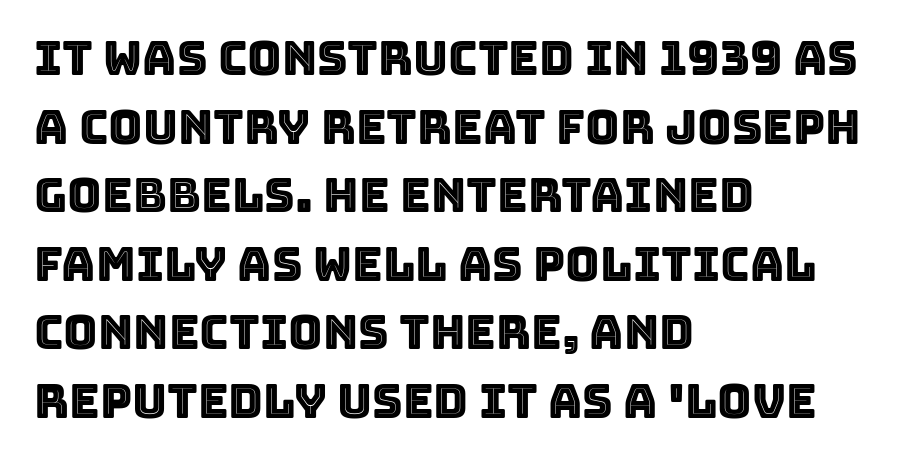
Q: Is the text italic (slanted)? A: No, it is upright.
Q: Is the text underlined? A: No.
Q: How is the paragraph aligned? A: Left-aligned.
Q: Is the spacing between letters normal or unusually wide? A: Normal.
Q: Is the spacing between lines tight, normal or loose? A: Normal.
Q: Width (condensed, normal, or wide)? A: Normal.
Q: x-height? A: Large.
Q: Monospaced? A: No.
